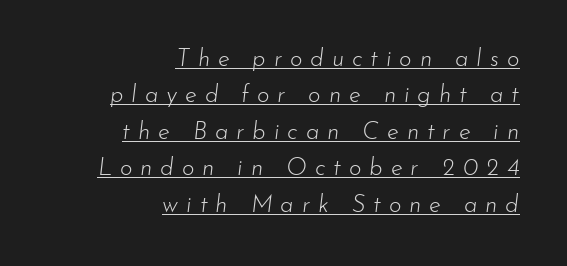
Interline gaps are of average width in this sample. Display-style spreading of the glyphs; the letterfit is very open. The typeface has the unassuming heft of standard copy or less. Italic? Definitely — the glyphs are oblique. Is there an underline? Yes — a line sits under the letters. The setting favours the right margin, as signatures and pull-quotes sometimes do.
